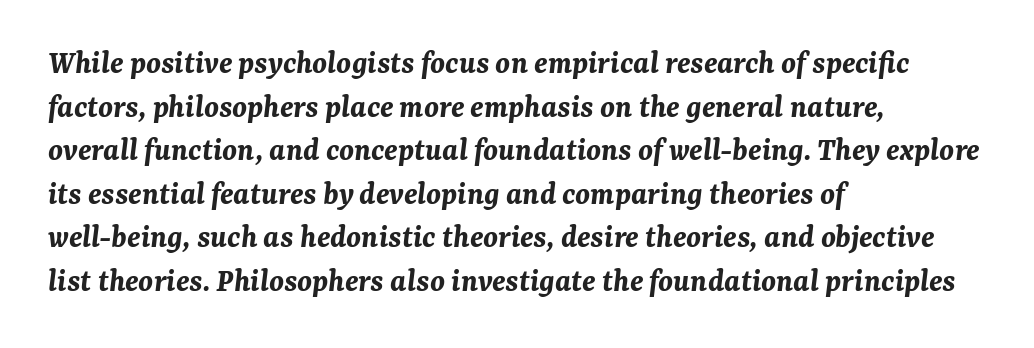
{"italic": "yes", "lean": "right", "slant_degrees": 7, "bold": "yes", "weight": "bold", "width": "normal", "stroke_contrast": "medium", "x_height": "medium", "monospaced": "no", "underline": "no", "align": "left", "line_spacing": "normal", "line_spacing_ratio": 1.32, "letter_spacing": "normal", "letter_spacing_em": 0.0, "glyph_px": 33}
